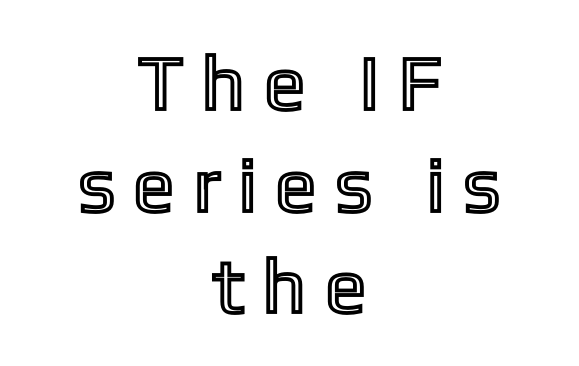
The image shows 77 px condensed type, upright; set centered, normal line spacing (1.32x), unusually wide letter spacing (+0.31 em), not underlined; a medium x-height.
